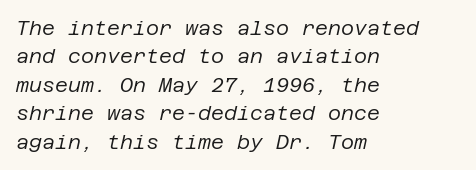
These lines stack with their left ends in a neat column. Regarding leading, the lines here are spaced in the standard way. Every character sits at an angle, as italics do. Only glyphs here, with clear space below each row. Short note: letters normally spaced.
